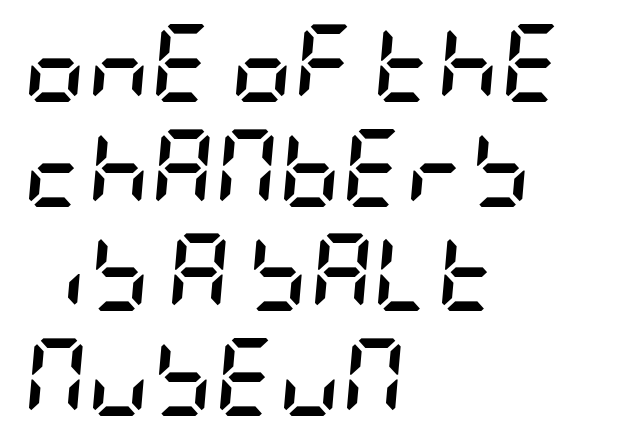
The image shows 78 px semibold, condensed type, italic (leaning right); set left-aligned, normal line spacing (1.34x), normal letter spacing, not underlined; low stroke contrast and a large x-height.
